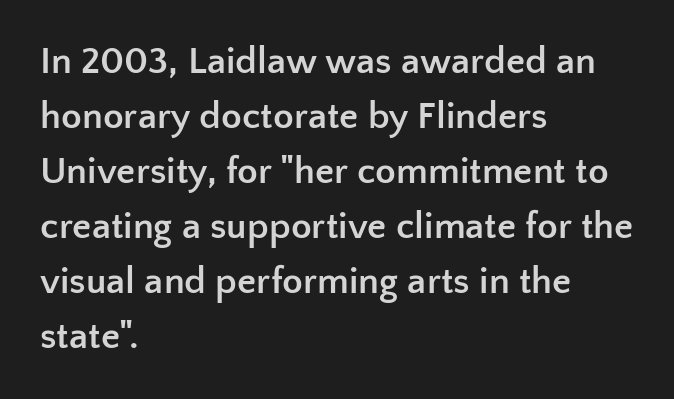
The image shows 38 px semibold sans-serif type, upright; set left-aligned, normal line spacing (1.45x), normal letter spacing, not underlined; low stroke contrast and a medium x-height.
